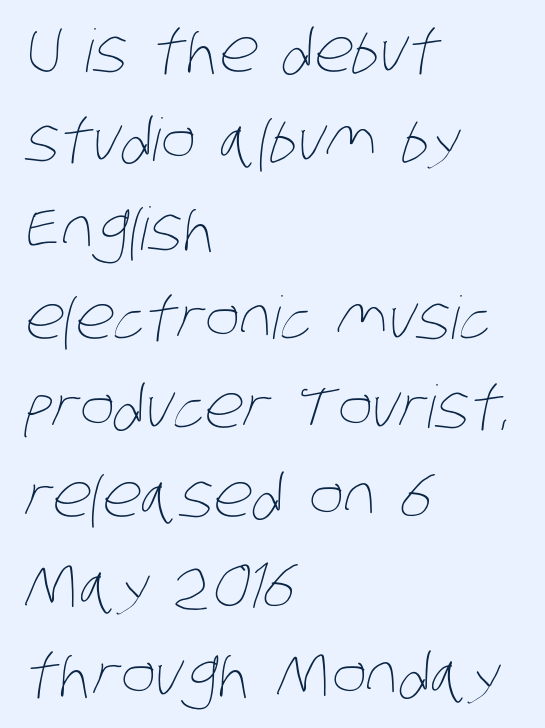
{"bold": "no", "weight": "thin", "width": "condensed", "stroke_contrast": "low", "x_height": "large", "monospaced": "no", "underline": "no", "align": "left", "line_spacing": "normal", "line_spacing_ratio": 1.51, "letter_spacing": "normal", "letter_spacing_em": 0.0, "glyph_px": 59}
